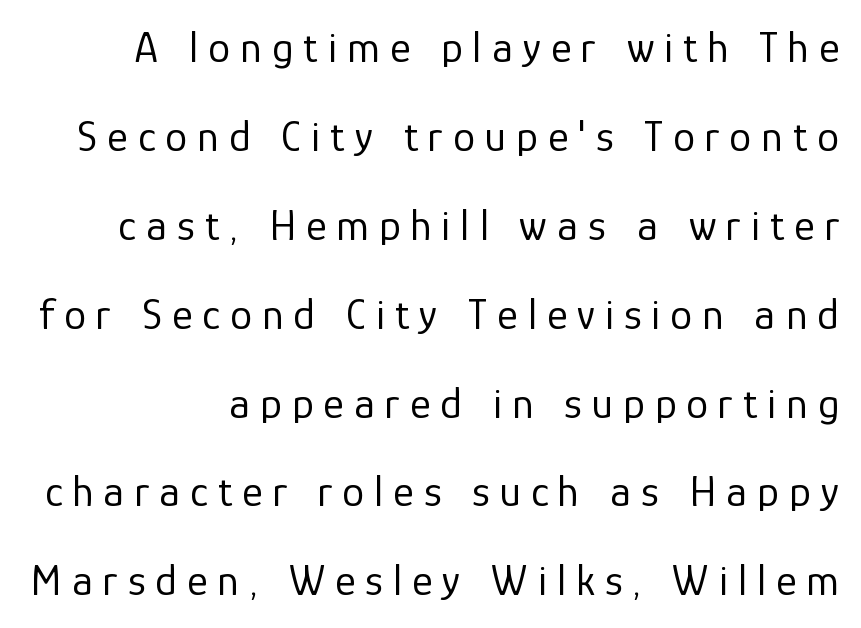
The ragged edge is on the left, which tells us the setting is flush right. On a weight scale, this lands at 450 or below. The passage shown is typed in a proportional face where columns would drift. Reading down the column, the eye jumps a long way to each next line. The baseline area is clear.
